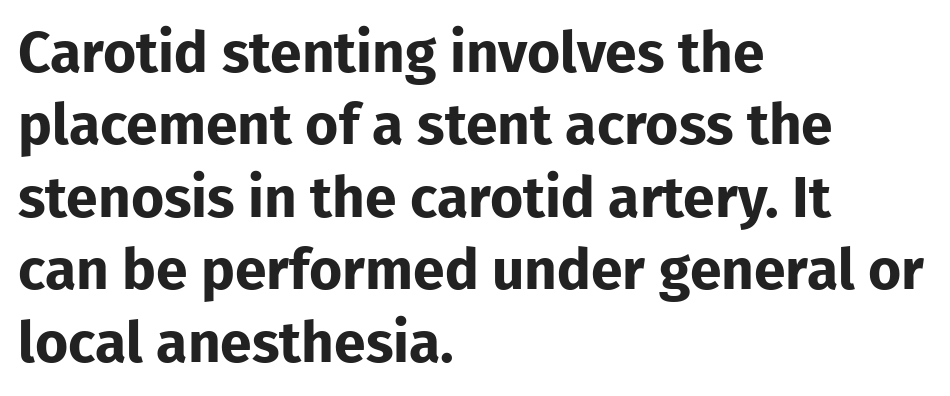
Q: Is the text bold? A: Yes.
Q: Is the text italic (slanted)? A: No, it is upright.
Q: Is the typeface a serif or a sans-serif typeface? A: Sans-serif.
Q: Is the text underlined? A: No.
Q: How is the paragraph aligned? A: Left-aligned.
Q: Is the spacing between letters normal or unusually wide? A: Normal.
Q: Is the spacing between lines tight, normal or loose? A: Normal.
Q: Width (condensed, normal, or wide)? A: Normal.
Q: Stroke contrast? A: Low.
Q: x-height? A: Medium.
Q: Monospaced? A: No.
